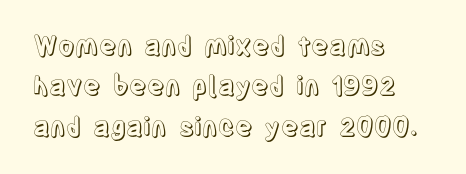
Q: Is the text italic (slanted)? A: No, it is upright.
Q: Is the text underlined? A: No.
Q: How is the paragraph aligned? A: Left-aligned.
Q: Is the spacing between letters normal or unusually wide? A: Normal.
Q: Is the spacing between lines tight, normal or loose? A: Normal.
